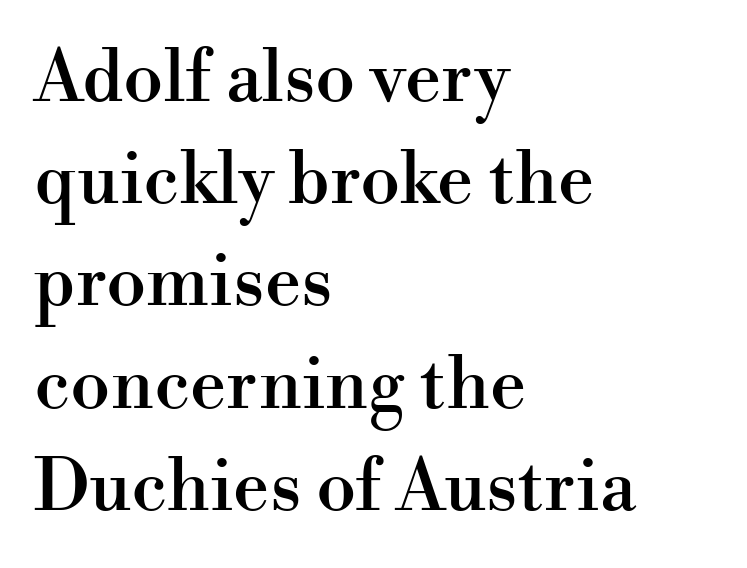
The space beneath each line is pristine and unruled. A classic flush-left, rag-right setting is used for this passage. Style check: upright. The block of text has a typical density, with ordinary space between rows. A typesetter would call this zero additional tracking. Spacing verdict: proportional, widths tailored to each character.
